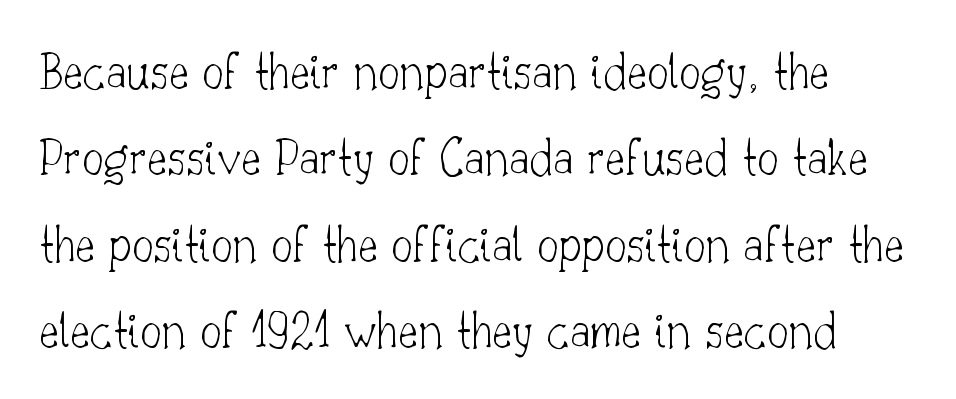
Weight: regular or lighter. The foot of each line stays bare and open. Note the varied advance widths — an 'i' is clearly narrower than an 'm'. Each new line begins a customary step beneath the previous one.
